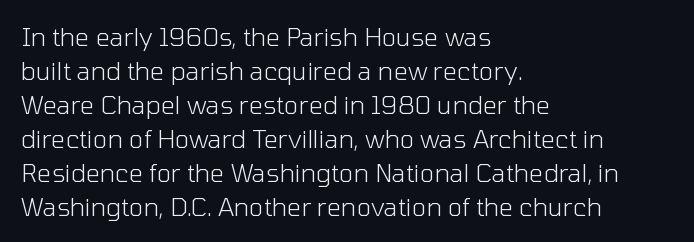
The image shows 25 px text type, upright; set left-aligned, normal line spacing (1.36x), normal letter spacing, not underlined.
